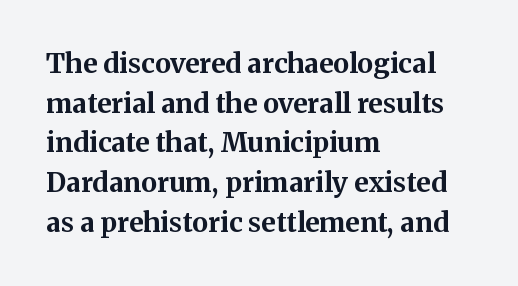
The image shows 27 px bold type, upright; set left-aligned, normal line spacing (1.47x), normal letter spacing, not underlined.
